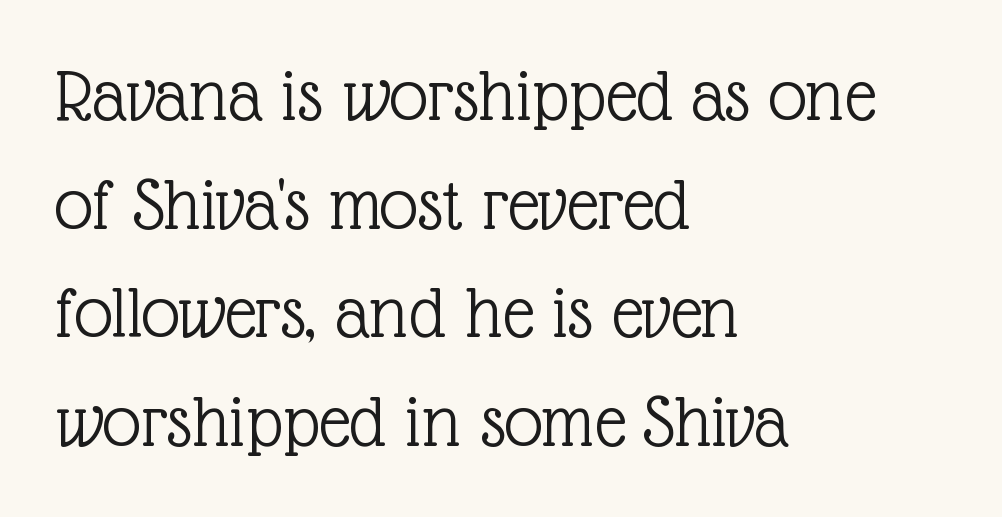
{"serif": "yes", "italic": "no", "bold": "no", "weight": "light", "width": "normal", "x_height": "medium", "monospaced": "no", "underline": "no", "align": "left", "line_spacing": "normal", "line_spacing_ratio": 1.41, "letter_spacing": "normal", "letter_spacing_em": 0.0, "glyph_px": 77}
